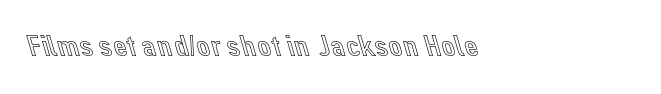
Is this a fixed-width face? No — the glyphs have proportional, varying widths. Look at the tracking — it's just the regular setting, nothing added. Quick note: underline off.
